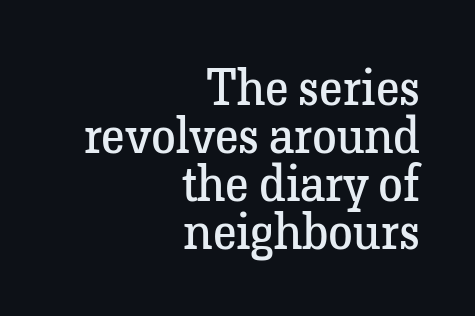
{"serif": "yes", "italic": "no", "bold": "no", "weight": "regular", "width": "normal", "stroke_contrast": "low", "x_height": "medium", "monospaced": "no", "underline": "no", "align": "right", "line_spacing": "tight", "line_spacing_ratio": 0.96, "letter_spacing": "normal", "letter_spacing_em": 0.0, "glyph_px": 50}
